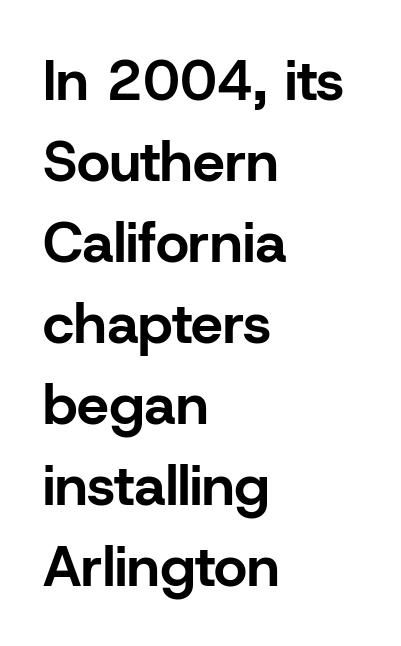
Q: Is the text bold? A: Yes.
Q: Is the text italic (slanted)? A: No, it is upright.
Q: Is the typeface a serif or a sans-serif typeface? A: Sans-serif.
Q: Is the text underlined? A: No.
Q: How is the paragraph aligned? A: Left-aligned.
Q: Is the spacing between letters normal or unusually wide? A: Normal.
Q: Is the spacing between lines tight, normal or loose? A: Normal.
Q: Width (condensed, normal, or wide)? A: Normal.
Q: Stroke contrast? A: Low.
Q: x-height? A: Medium.
Q: Monospaced? A: No.
